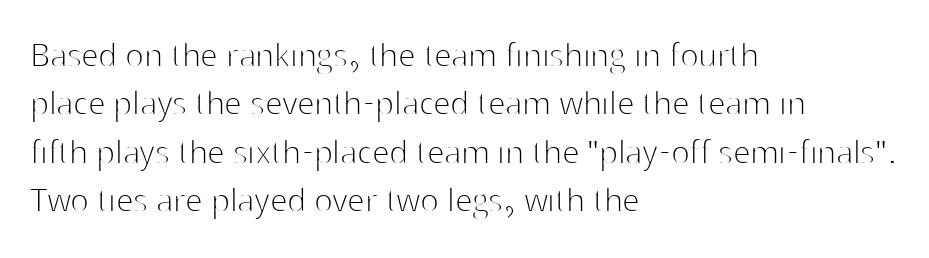
Q: Is the text bold? A: No.
Q: Is the text italic (slanted)? A: No, it is upright.
Q: Is the typeface a serif or a sans-serif typeface? A: Sans-serif.
Q: Is the text underlined? A: No.
Q: How is the paragraph aligned? A: Left-aligned.
Q: Is the spacing between letters normal or unusually wide? A: Normal.
Q: Width (condensed, normal, or wide)? A: Normal.
Q: Stroke contrast? A: High.
Q: x-height? A: Medium.
Q: Monospaced? A: No.
